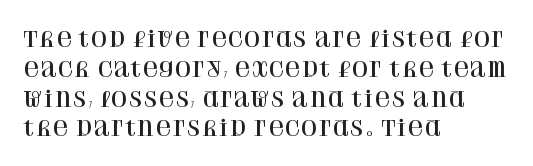
Q: Is the text italic (slanted)? A: No, it is upright.
Q: Is the text underlined? A: No.
Q: How is the paragraph aligned? A: Left-aligned.
Q: Is the spacing between letters normal or unusually wide? A: Normal.
Q: Is the spacing between lines tight, normal or loose? A: Normal.
